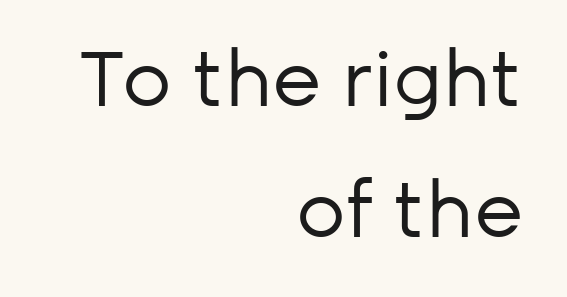
{"serif": "no", "italic": "no", "bold": "no", "weight": "regular", "width": "normal", "stroke_contrast": "low", "x_height": "medium", "monospaced": "no", "underline": "no", "align": "right", "line_spacing": "normal", "line_spacing_ratio": 1.7, "letter_spacing": "normal", "letter_spacing_em": 0.0, "glyph_px": 77}
